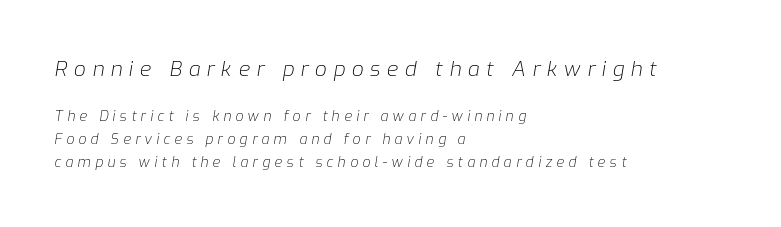
The image shows 21 px text type, italic (leaning right); set left-aligned, normal line spacing (1.66x), unusually wide letter spacing (+0.31 em), not underlined; the first (top) block is 1.5x larger.
